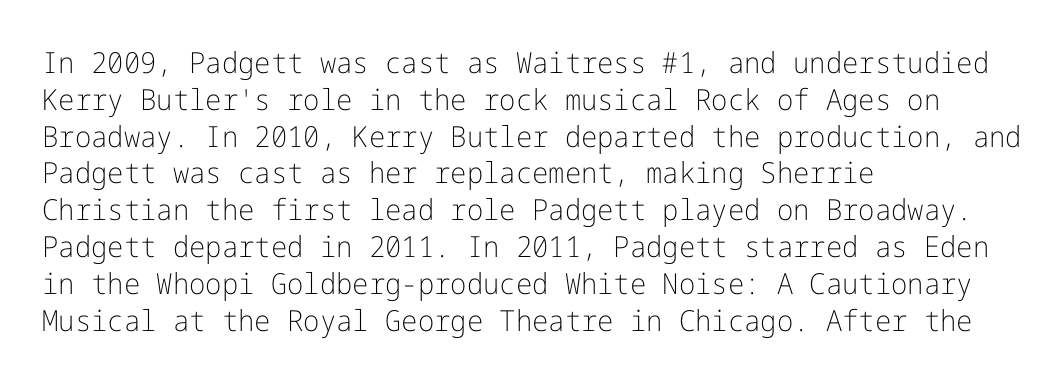
Leading matches the norm, producing a regular column. The strokes are not fattened; the text isn't bold. The typeface chosen for these lines omits serifs. Which margin do the lines hug? The left one — the right edge is uneven. Quick note: not italic, upright.
